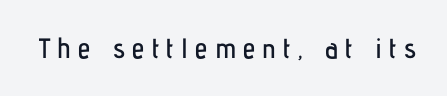
The space directly below the letters is spotless. These lines are composed in type without serifs. Do the characters align in a grid? No, the font is proportional. Students, note that the glyphs here are deliberately spaced far apart.
